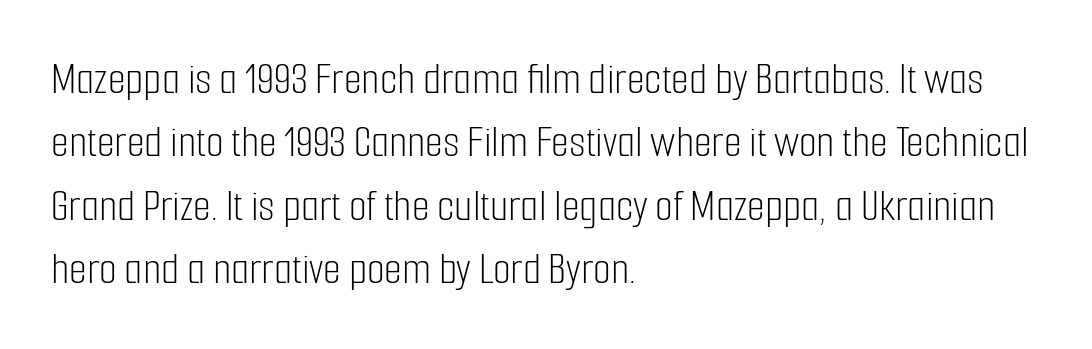
{"serif": "no", "italic": "no", "bold": "no", "weight": "light", "width": "condensed", "stroke_contrast": "low", "x_height": "medium", "monospaced": "no", "underline": "no", "align": "left", "line_spacing": "normal", "line_spacing_ratio": 1.38, "letter_spacing": "normal", "letter_spacing_em": 0.0, "glyph_px": 46}
